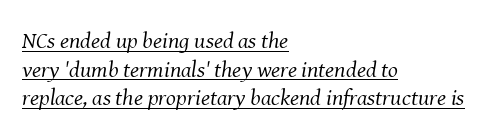
Q: Is the text bold? A: No.
Q: Is the text italic (slanted)? A: Yes, it leans right by about 8 degrees.
Q: Is the text underlined? A: Yes.
Q: How is the paragraph aligned? A: Left-aligned.
Q: Is the spacing between letters normal or unusually wide? A: Normal.
